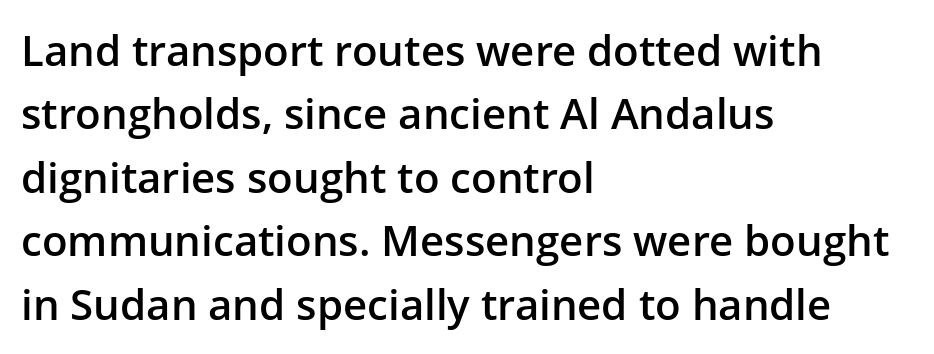
In terms of weight, the rendering is demibold, just under bold. What kind of face is this? One without serifs — a sans. This sample is left-justified, so line endings fall wherever the words run out. The letters stand straight up with perfectly vertical stems. The gaps between neighbouring characters are ordinary and unremarkable. The passage shown is typed in a proportional face where columns would drift.
